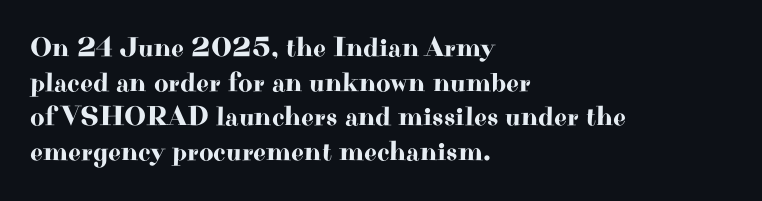
The image shows 28 px wide serif type, upright; set left-aligned, line spacing 1.24x, normal letter spacing, not underlined; high stroke contrast and a small x-height.
